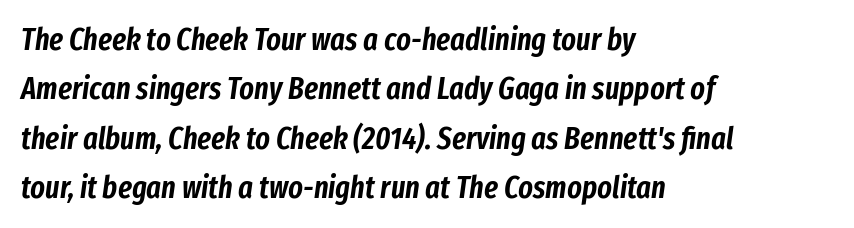
Q: Is the text italic (slanted)? A: Yes, it leans right by about 8 degrees.
Q: Is the text underlined? A: No.
Q: How is the paragraph aligned? A: Left-aligned.
Q: Is the spacing between letters normal or unusually wide? A: Normal.
Q: Is the spacing between lines tight, normal or loose? A: Normal.
Q: Width (condensed, normal, or wide)? A: Condensed.
Q: Stroke contrast? A: Low.
Q: x-height? A: Medium.
Q: Monospaced? A: No.
